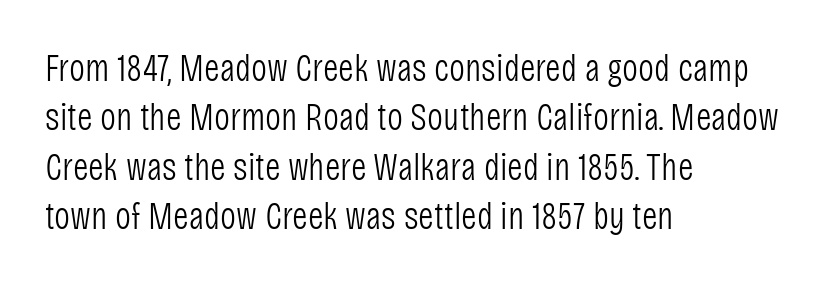
Q: Is the text bold? A: No.
Q: Is the text italic (slanted)? A: No, it is upright.
Q: Is the typeface a serif or a sans-serif typeface? A: Sans-serif.
Q: Is the text underlined? A: No.
Q: How is the paragraph aligned? A: Left-aligned.
Q: Is the spacing between letters normal or unusually wide? A: Normal.
Q: Is the spacing between lines tight, normal or loose? A: Normal.
Q: Width (condensed, normal, or wide)? A: Condensed.
Q: Stroke contrast? A: Low.
Q: x-height? A: Large.
Q: Monospaced? A: No.
